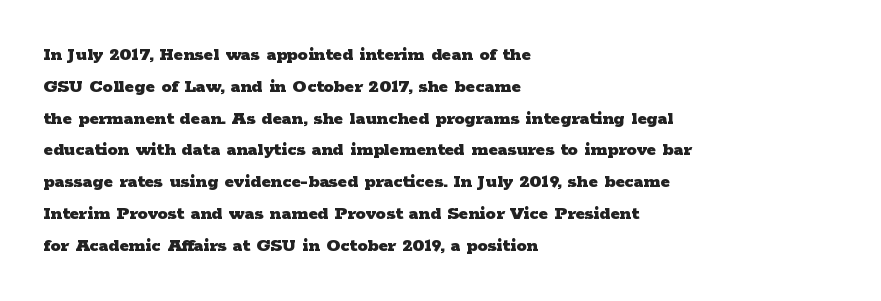
The image shows 20 px bold type, upright; set left-aligned, normal line spacing (1.59x), normal letter spacing, not underlined.
